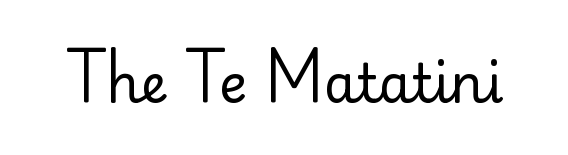
Q: Is the text bold? A: No.
Q: Is the text italic (slanted)? A: No, it is upright.
Q: Is the typeface a serif or a sans-serif typeface? A: Sans-serif.
Q: Is the text underlined? A: No.
Q: Is the spacing between letters normal or unusually wide? A: Normal.
Q: Width (condensed, normal, or wide)? A: Normal.
Q: Stroke contrast? A: Low.
Q: x-height? A: Small.
Q: Monospaced? A: No.
